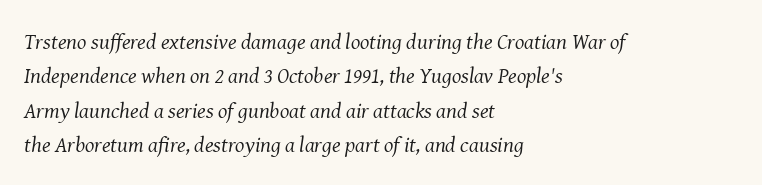
{"italic": "yes", "lean": "right", "slant_degrees": 8, "bold": "no", "underline": "no", "align": "left", "line_spacing": "normal", "line_spacing_ratio": 1.56, "letter_spacing": "normal", "letter_spacing_em": 0.0, "glyph_px": 22}
